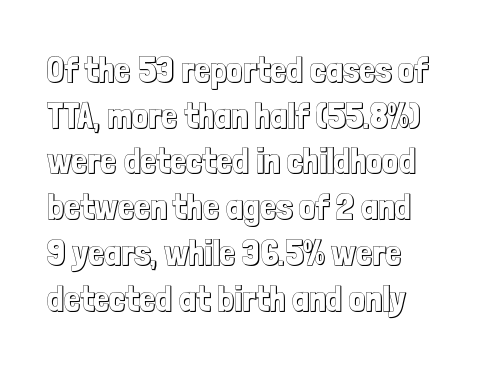
The image shows 36 px condensed type, upright; set normal line spacing (1.27x), normal letter spacing, not underlined; a medium x-height.
